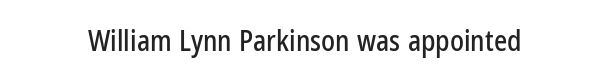
{"serif": "no", "italic": "no", "width": "condensed", "stroke_contrast": "low", "x_height": "medium", "monospaced": "no", "underline": "no", "letter_spacing": "normal", "letter_spacing_em": 0.0, "glyph_px": 28}
